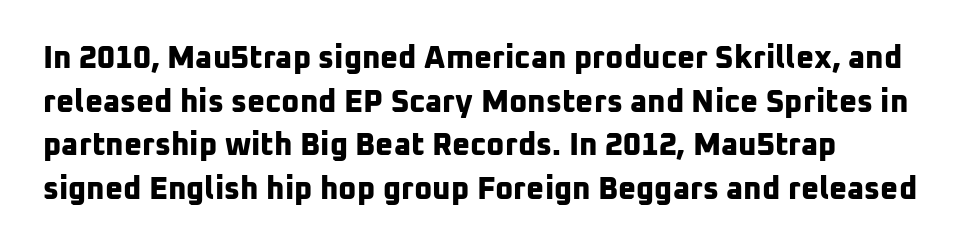
These lines keep a tight, regular rhythm from letter to letter. Its strokes are broad and dark, the hallmark of bold type. Serif or sans? Sans — the stroke terminals are bare. The passage is arranged the way most books set body copy — flush left. The rendering uses natural spacing where letterforms have individual widths.
